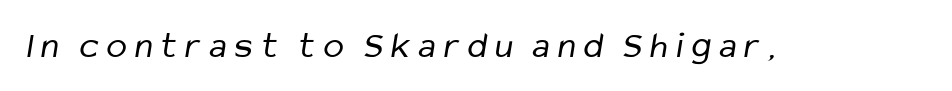
Q: Is the text bold? A: No.
Q: Is the typeface a serif or a sans-serif typeface? A: Sans-serif.
Q: Is the text underlined? A: No.
Q: Is the spacing between letters normal or unusually wide? A: Unusually wide.
Q: Width (condensed, normal, or wide)? A: Condensed.
Q: Stroke contrast? A: Low.
Q: x-height? A: Medium.
Q: Monospaced? A: No.
